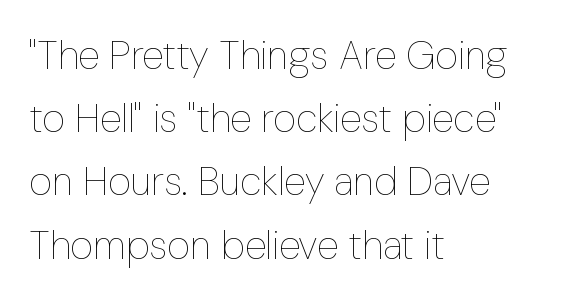
The image shows 40 px thin, condensed type, upright; set left-aligned, normal line spacing (1.58x), normal letter spacing, not underlined; low stroke contrast and a medium x-height.
